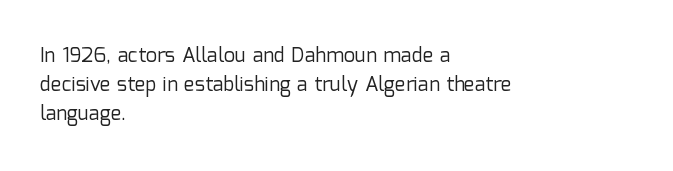
{"italic": "no", "bold": "no", "underline": "no", "align": "left", "line_spacing": "normal", "line_spacing_ratio": 1.45, "letter_spacing": "normal", "letter_spacing_em": 0.0, "glyph_px": 20}
